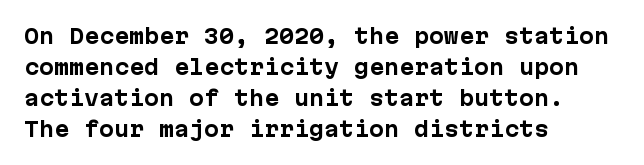
This is heavy type, rendered in bold. No extra tracking has been applied to these lines. The lines in this sample share a left origin and differ only in where they stop. A typesetter would call this leading conventional body-copy spacing. The typography opts for an upright posture over an oblique one. No word sits above an underline.
